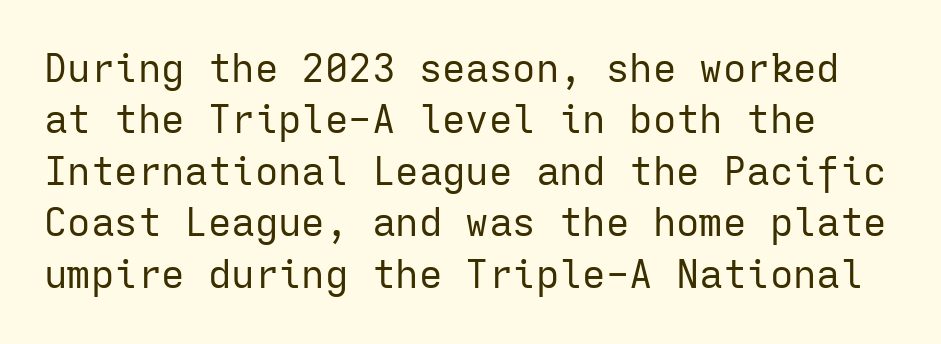
Reading down the column, the eye jumps a familiar distance to each next line. Is this a fixed-width face? Yes — each glyph sits in an identical cell. Underline: absent. Each letter's strokes conclude bluntly, with no projecting serifs. No extra ink here — the face is not bold.
